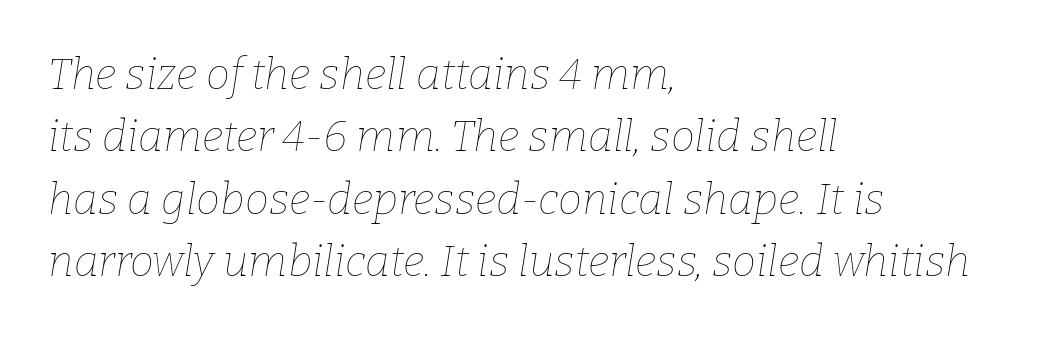
Note the varied advance widths — an 'i' is clearly narrower than an 'm'. Observe the ordinary spacing: letters are neighbours, not strangers. Leftover space on each line is placed entirely after the last word. Weight: in the light-to-regular range.
